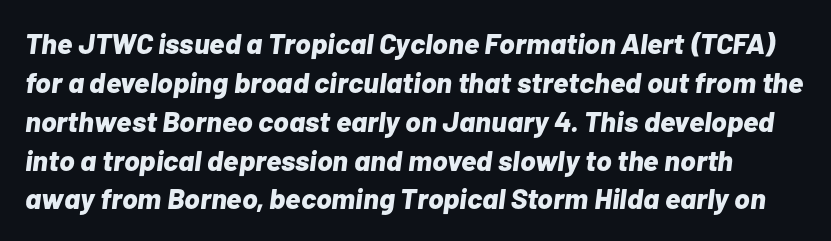
{"italic": "yes", "lean": "right", "slant_degrees": 7, "bold": "yes", "weight": "bold", "width": "normal", "stroke_contrast": "low", "x_height": "medium", "monospaced": "no", "underline": "no", "line_spacing": "normal", "line_spacing_ratio": 1.34, "letter_spacing": "normal", "letter_spacing_em": 0.0, "glyph_px": 29}
